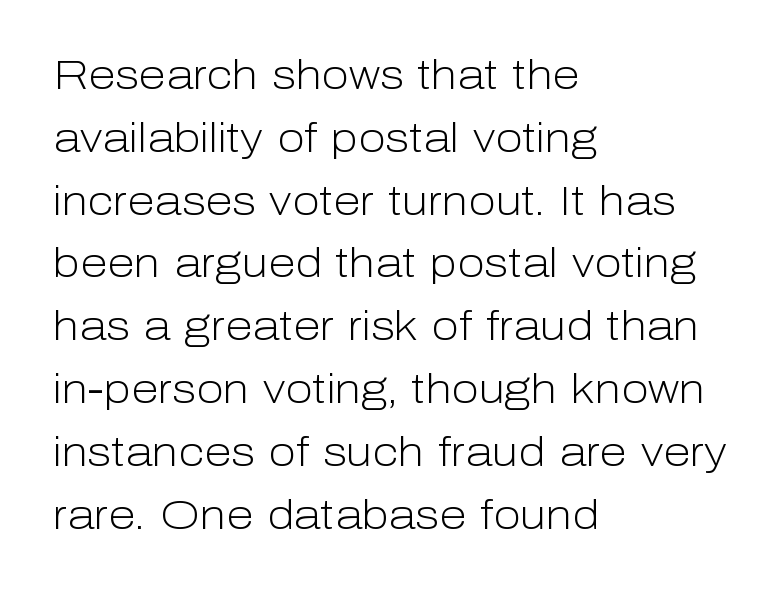
Line spacing here is normal. A clean baseline with only descenders dipping below it. Students, note that the glyphs here touch the page at normal intervals. Heft: none added — not bold. The lettering stays uniformly vertical, giving the passage a roman look.
